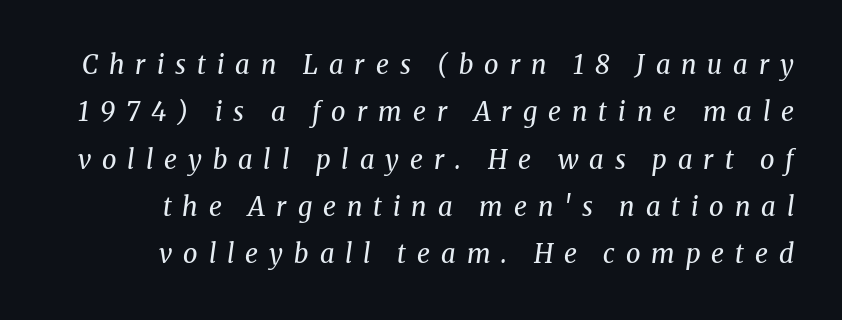
The image shows 26 px text type, italic (leaning right); set line spacing 1.82x, unusually wide letter spacing (+0.42 em), not underlined.
